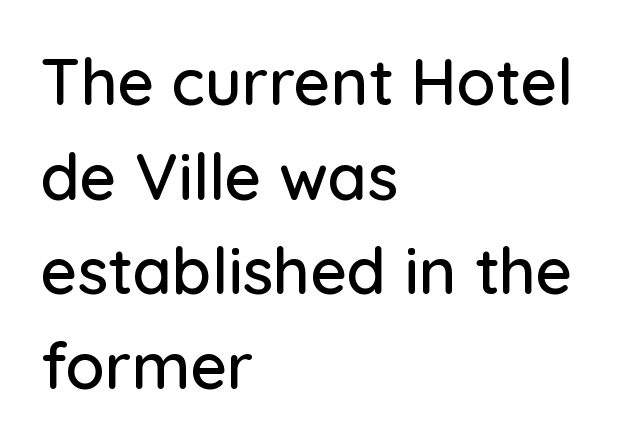
The image shows 64 px sans-serif type, upright; set left-aligned, normal line spacing (1.48x), normal letter spacing, not underlined; low stroke contrast and a medium x-height.
